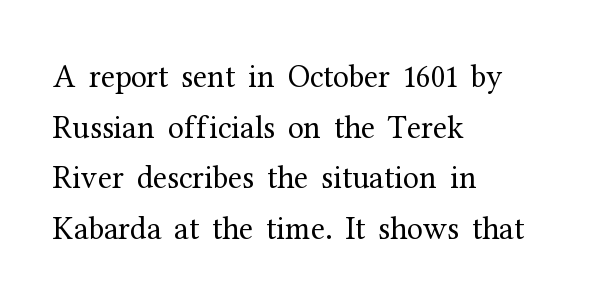
The image shows 32 px regular-weight serif type, upright; set left-aligned, normal line spacing (1.58x), normal letter spacing, not underlined; medium stroke contrast and a medium x-height.
